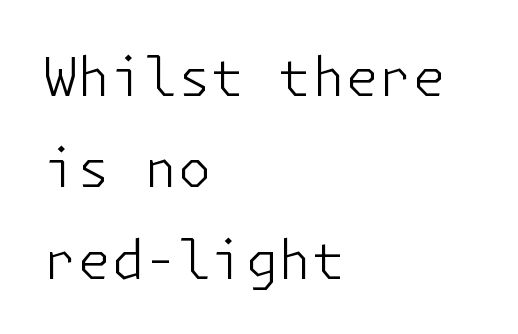
{"serif": "no", "italic": "no", "bold": "no", "weight": "light", "width": "normal", "stroke_contrast": "low", "x_height": "medium", "underline": "no", "align": "left", "line_spacing": "normal", "line_spacing_ratio": 1.69, "letter_spacing": "normal", "letter_spacing_em": 0.0, "glyph_px": 54}
